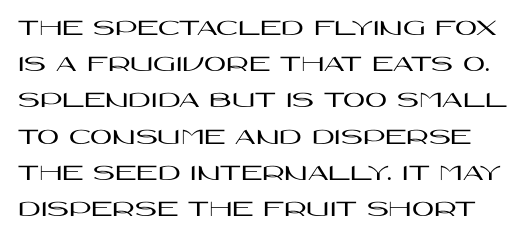
Honestly, the letter spacing is just normal — you wouldn't notice it. Rule under the text: the space is simply empty. The letters stand straight up with perfectly vertical stems. Baseline-to-baseline distance is the conventional proportion of letter height.
